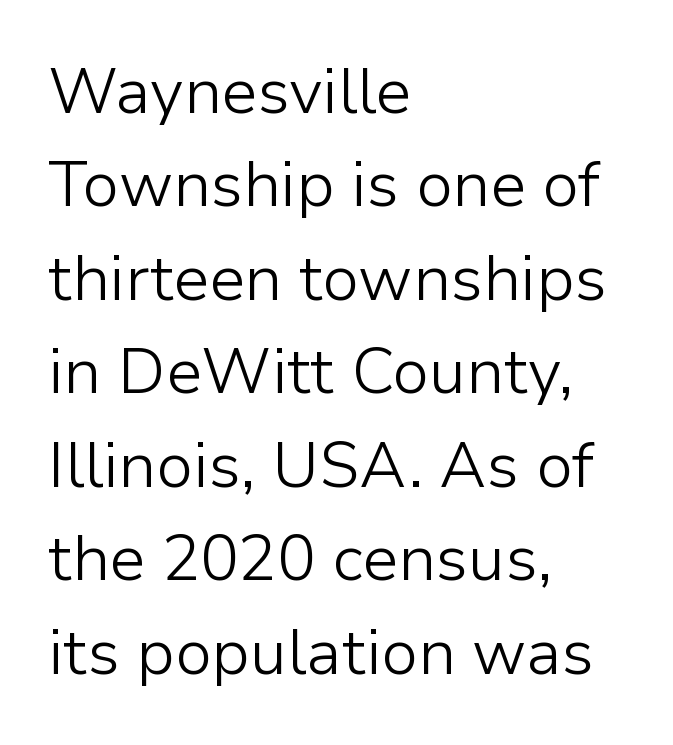
{"serif": "no", "italic": "no", "bold": "no", "weight": "light", "width": "normal", "stroke_contrast": "low", "x_height": "medium", "monospaced": "no", "underline": "no", "align": "left", "line_spacing": "normal", "line_spacing_ratio": 1.46, "letter_spacing": "normal", "letter_spacing_em": 0.0, "glyph_px": 64}
